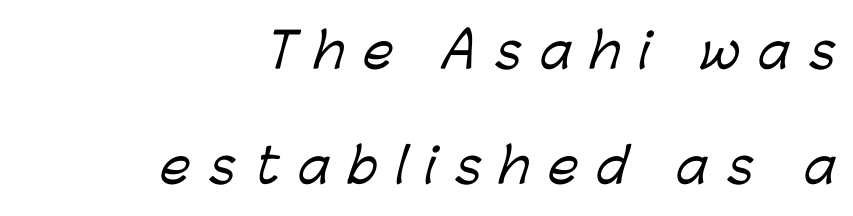
{"serif": "no", "width": "normal", "stroke_contrast": "low", "x_height": "medium", "monospaced": "no", "underline": "no", "align": "right", "line_spacing": "loose", "line_spacing_ratio": 2.4, "letter_spacing": "wide", "letter_spacing_em": 0.39, "glyph_px": 48}
